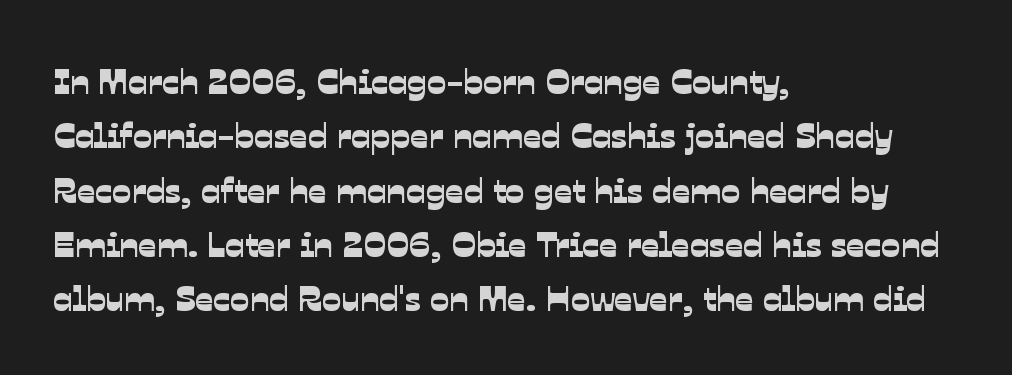
The image shows 36 px sans-serif type; set left-aligned, normal line spacing (1.51x), normal letter spacing, not underlined; low stroke contrast and a medium x-height.
